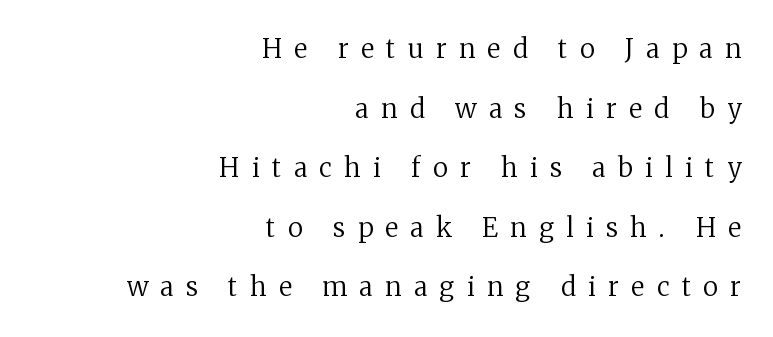
Loosely led — the rows are spread out. You can tell it's not italic because the verticals are truly vertical. The foot of each line stays bare and open. Teacher's note: observe the even right margin — that is flush-right alignment.
